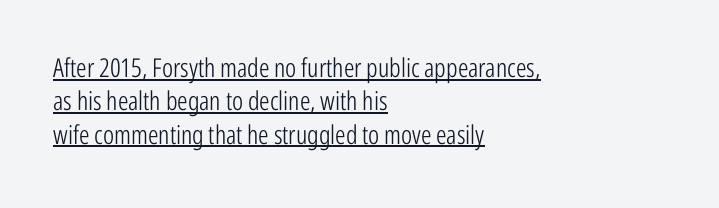
Characters follow at the spacing the type designer built in. Notice how a bar underscores the lettering throughout. The font's upright variant was chosen for this text. Line spacing here is normal. The passage shown is not bold in any degree.
